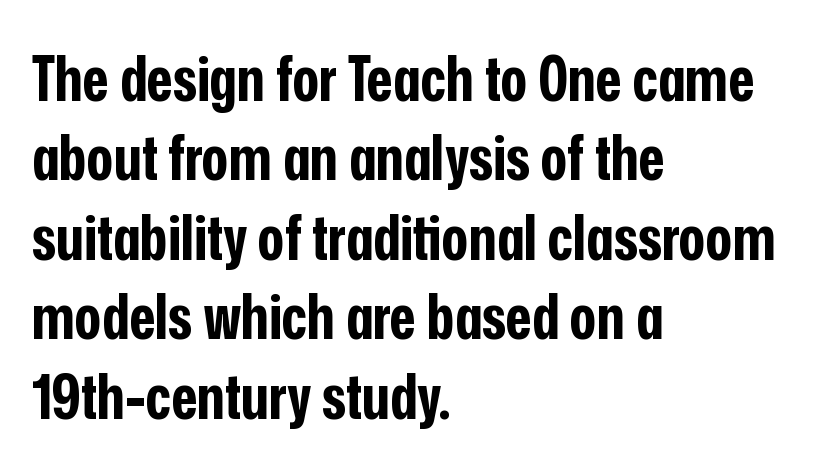
The image shows 63 px bold, condensed sans-serif type, upright; set left-aligned, normal line spacing (1.26x), normal letter spacing, not underlined; low stroke contrast and a medium x-height.
